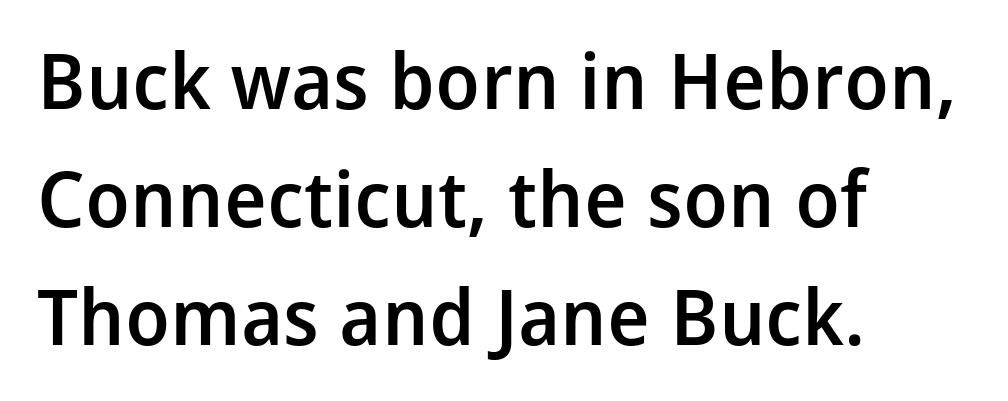
Q: Is the text bold? A: Semi-bold.
Q: Is the text italic (slanted)? A: No, it is upright.
Q: Is the typeface a serif or a sans-serif typeface? A: Sans-serif.
Q: Is the text underlined? A: No.
Q: How is the paragraph aligned? A: Left-aligned.
Q: Is the spacing between letters normal or unusually wide? A: Normal.
Q: Is the spacing between lines tight, normal or loose? A: Normal.
Q: Width (condensed, normal, or wide)? A: Normal.
Q: Stroke contrast? A: Low.
Q: x-height? A: Medium.
Q: Monospaced? A: No.
